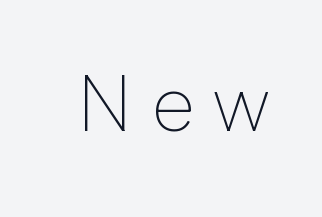
{"serif": "no", "italic": "no", "bold": "no", "weight": "thin", "width": "normal", "stroke_contrast": "low", "x_height": "medium", "monospaced": "no", "underline": "no", "letter_spacing": "wide", "letter_spacing_em": 0.24, "glyph_px": 79}
